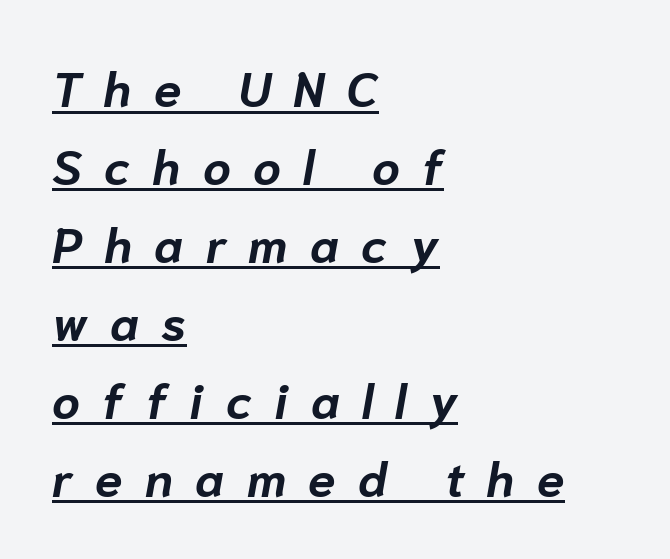
Q: Is the text bold? A: Yes.
Q: Is the text italic (slanted)? A: Yes, it leans right by about 10 degrees.
Q: Is the text underlined? A: Yes.
Q: How is the paragraph aligned? A: Left-aligned.
Q: Is the spacing between letters normal or unusually wide? A: Unusually wide.
Q: Is the spacing between lines tight, normal or loose? A: Normal.
Q: Width (condensed, normal, or wide)? A: Normal.
Q: Stroke contrast? A: Low.
Q: x-height? A: Medium.
Q: Monospaced? A: No.
